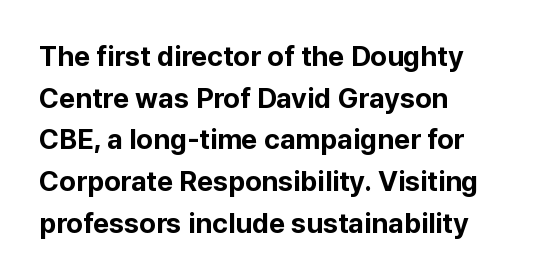
The image shows 28 px bold sans-serif type, upright; set left-aligned, normal line spacing (1.49x), normal letter spacing, not underlined; low stroke contrast and a medium x-height.
